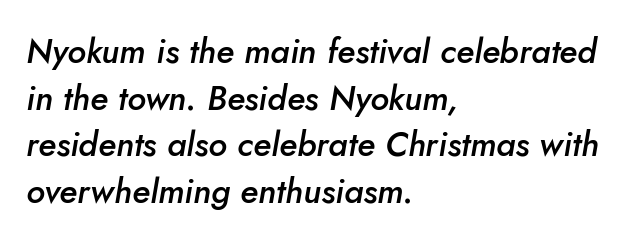
Characters are canted at an angle relative to the baseline's perpendicular. Its strokes are somewhat broadened, the hallmark of semibold type. The block of text has a typical density, with ordinary space between rows. Inter-character spacing is left at the font's built-in metrics. Think of a printed novel: that variable character pitch is what you see here. In CSS terms this would be text-align: left.
